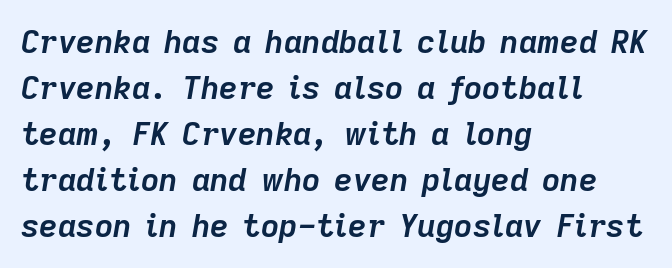
Q: Is the text bold? A: Yes.
Q: Is the text italic (slanted)? A: Yes, it leans right by about 9 degrees.
Q: Is the text underlined? A: No.
Q: How is the paragraph aligned? A: Left-aligned.
Q: Is the spacing between letters normal or unusually wide? A: Normal.
Q: Is the spacing between lines tight, normal or loose? A: Normal.
Q: Width (condensed, normal, or wide)? A: Normal.
Q: Stroke contrast? A: Low.
Q: x-height? A: Medium.
Q: Monospaced? A: No.
